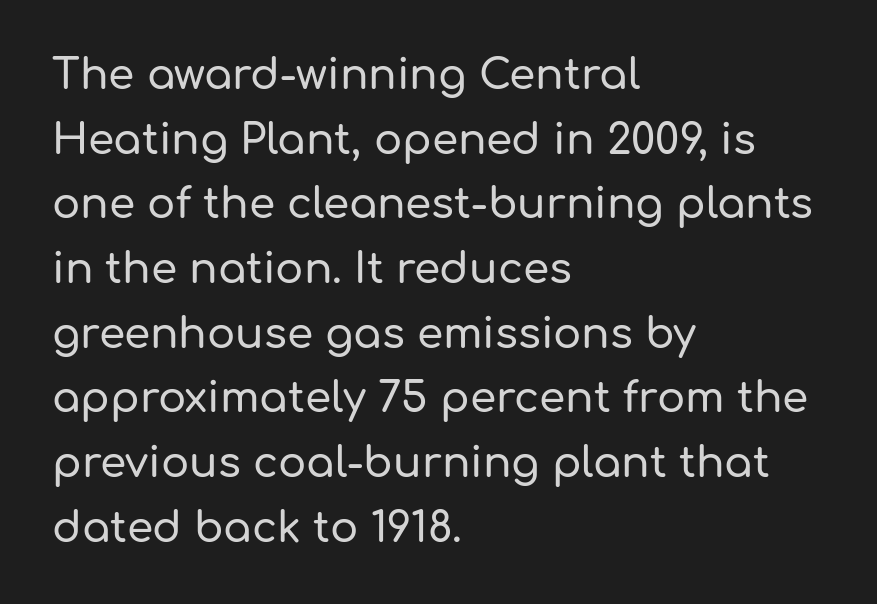
The image shows 42 px sans-serif type, upright; set left-aligned, normal line spacing (1.54x), normal letter spacing, not underlined; low stroke contrast and a medium x-height.
